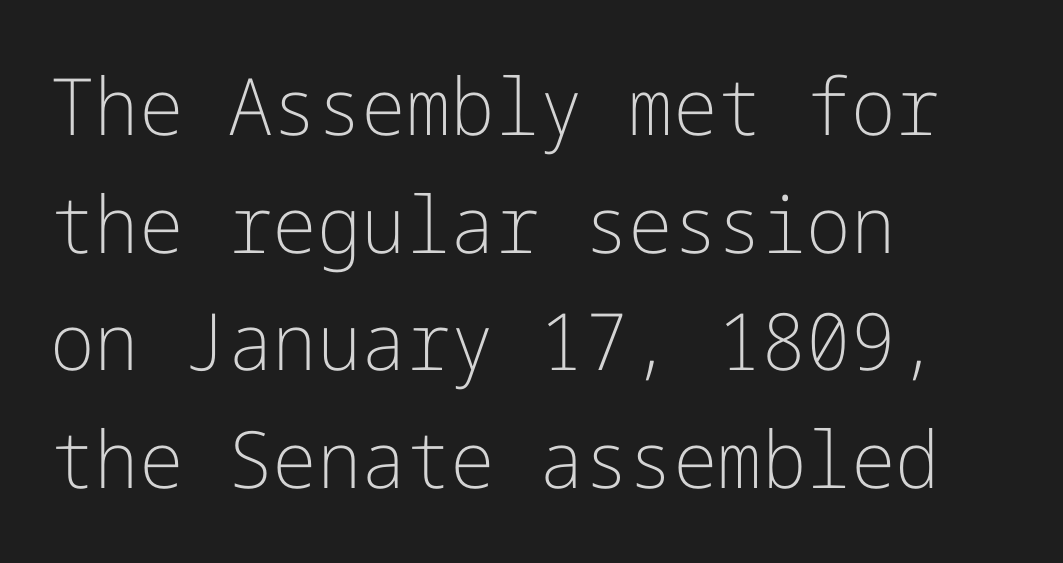
{"serif": "no", "italic": "no", "bold": "no", "weight": "light", "width": "normal", "stroke_contrast": "low", "x_height": "medium", "underline": "no", "align": "left", "line_spacing": "normal", "line_spacing_ratio": 1.49, "letter_spacing": "normal", "letter_spacing_em": 0.0, "glyph_px": 79}
